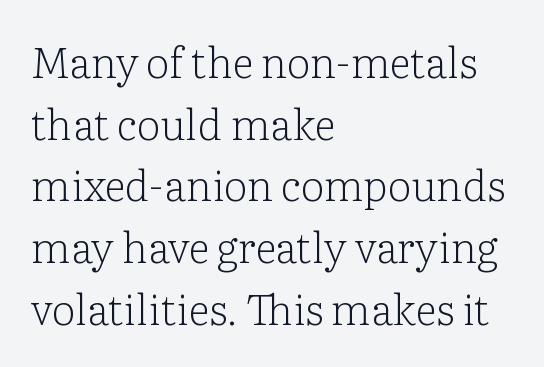
Q: Is the text bold? A: No.
Q: Is the text italic (slanted)? A: No, it is upright.
Q: Is the typeface a serif or a sans-serif typeface? A: Serif.
Q: Is the text underlined? A: No.
Q: How is the paragraph aligned? A: Left-aligned.
Q: Is the spacing between letters normal or unusually wide? A: Normal.
Q: Is the spacing between lines tight, normal or loose? A: Normal.
Q: Width (condensed, normal, or wide)? A: Normal.
Q: Stroke contrast? A: Low.
Q: x-height? A: Medium.
Q: Monospaced? A: No.
